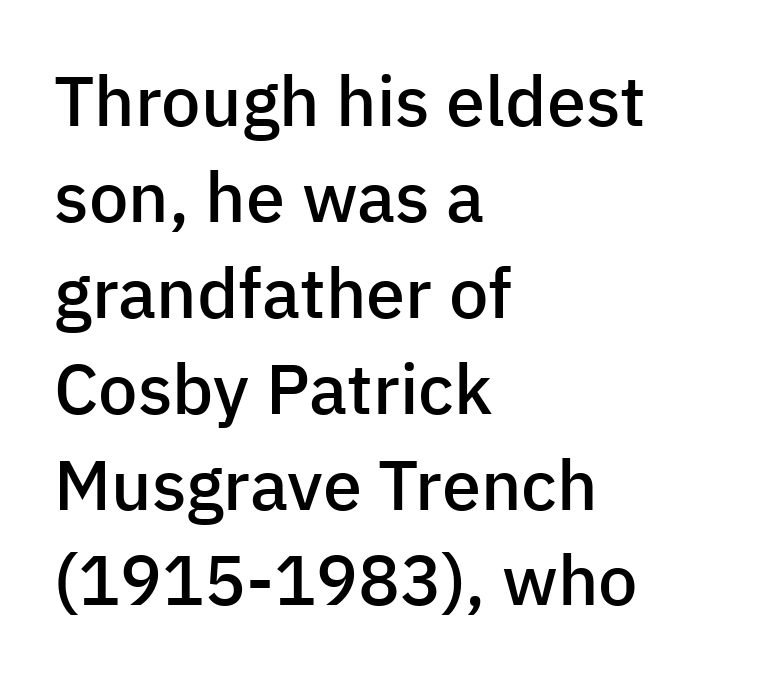
These lines sit exactly where default settings would place them. Do the characters align in a grid? No, the font is proportional. Clear beneath every line of the passage. Weight check: semibold — heavier than regular, not quite bold. Honestly, the letter spacing is just normal — you wouldn't notice it. The passage is arranged the way most books set body copy — flush left.
